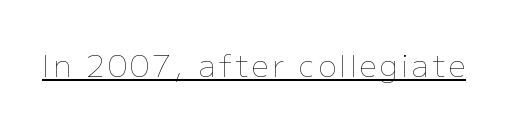
The image shows 30 px thin type, upright; set underlined; low stroke contrast and a medium x-height.
